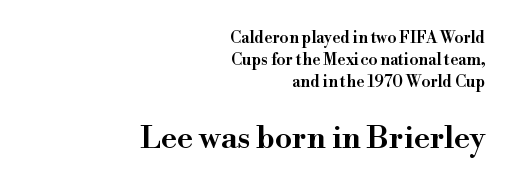
The image shows 31 px semibold serif type, upright; set right-aligned, normal line spacing (1.38x), normal letter spacing, not underlined; the second (bottom) block is 1.94x larger; high stroke contrast and a small x-height.
